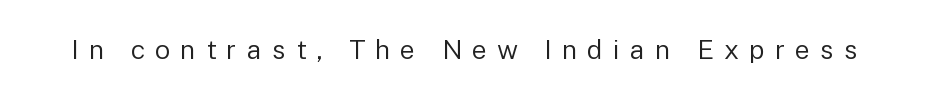
{"italic": "no", "bold": "no", "underline": "no", "letter_spacing": "wide", "letter_spacing_em": 0.37, "glyph_px": 27}
